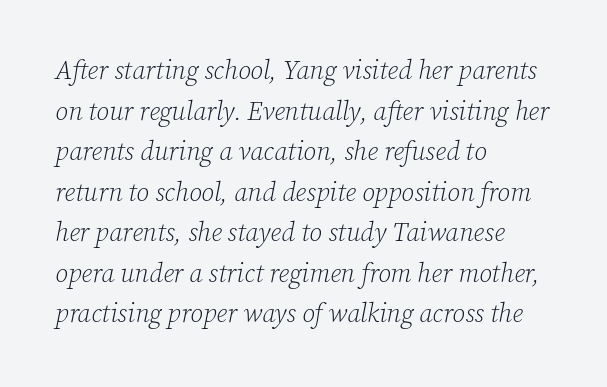
Q: Is the text bold? A: No.
Q: Is the text italic (slanted)? A: Yes, it leans right by about 12 degrees.
Q: Is the text underlined? A: No.
Q: How is the paragraph aligned? A: Left-aligned.
Q: Is the spacing between letters normal or unusually wide? A: Normal.
Q: Is the spacing between lines tight, normal or loose? A: Normal.
